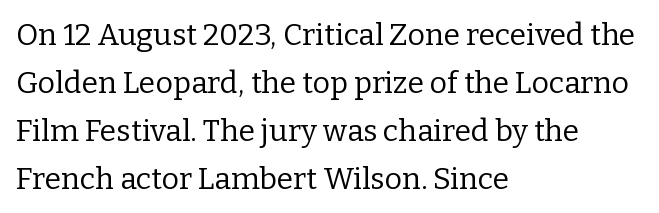
Q: Is the text bold? A: No.
Q: Is the text italic (slanted)? A: No, it is upright.
Q: Is the typeface a serif or a sans-serif typeface? A: Serif.
Q: Is the text underlined? A: No.
Q: How is the paragraph aligned? A: Left-aligned.
Q: Is the spacing between letters normal or unusually wide? A: Normal.
Q: Is the spacing between lines tight, normal or loose? A: Normal.
Q: Width (condensed, normal, or wide)? A: Normal.
Q: Stroke contrast? A: Low.
Q: x-height? A: Medium.
Q: Monospaced? A: No.
